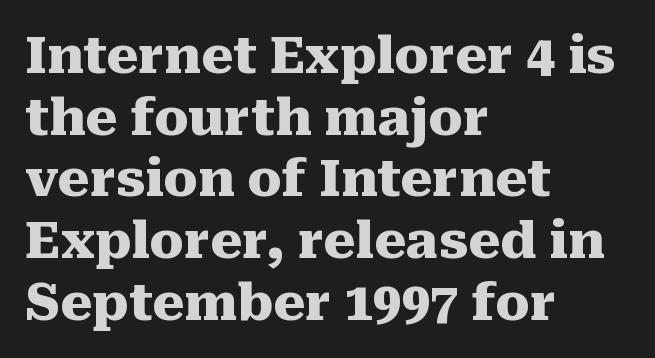
Heft: maximum for text — a bold. Each letter keeps its own natural width here, so spacing adapts to shape. The specimen omits any rule beneath the text block's lines. The lettering stays uniformly vertical, giving the passage a roman look.
